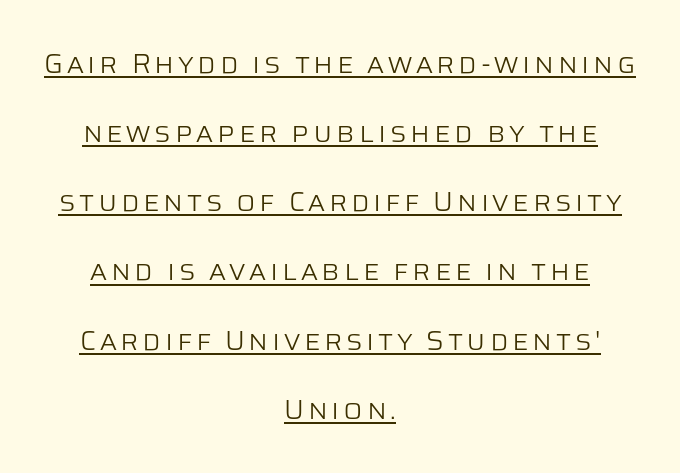
{"serif": "no", "italic": "no", "bold": "no", "weight": "light", "width": "normal", "stroke_contrast": "low", "x_height": "large", "monospaced": "no", "underline": "yes", "align": "center", "line_spacing": "loose", "line_spacing_ratio": 2.47, "glyph_px": 28}
